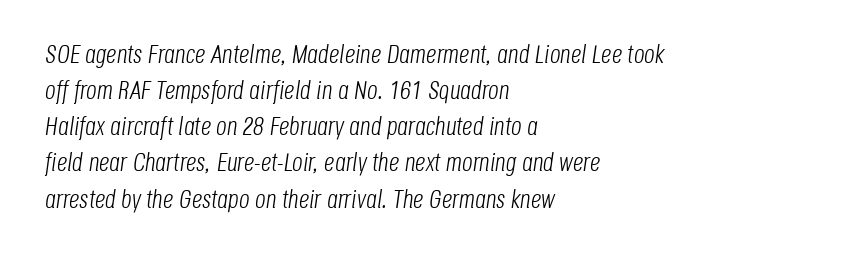
Q: Is the text bold? A: No.
Q: Is the text italic (slanted)? A: Yes, it leans right by about 8 degrees.
Q: Is the text underlined? A: No.
Q: How is the paragraph aligned? A: Left-aligned.
Q: Is the spacing between letters normal or unusually wide? A: Normal.
Q: Is the spacing between lines tight, normal or loose? A: Normal.
